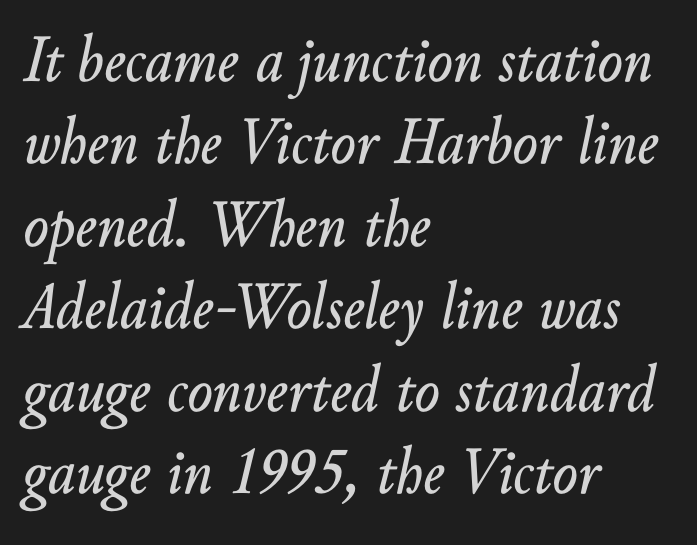
Italic: yes, the glyphs are oblique. Is the letter spacing exaggerated? No — it looks like the ordinary default. Each row of text sits above clean, open space. The typesetter chose a ragged-right arrangement here. The passage shown is typed in a proportional face where columns would drift.
